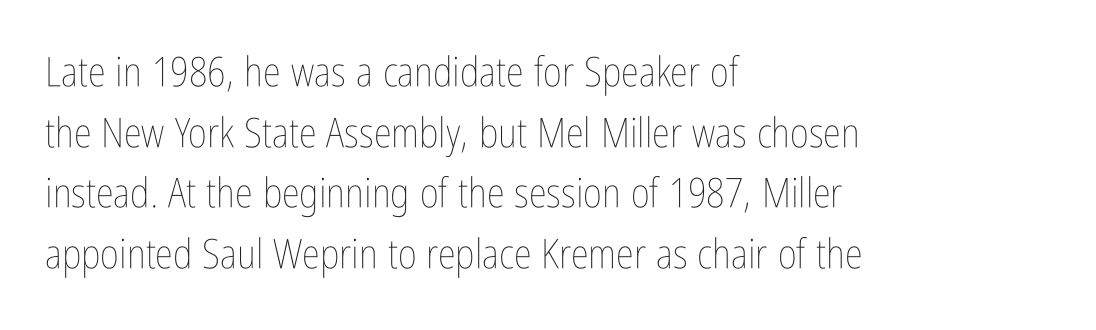
The image shows 41 px thin, condensed type, upright; set left-aligned, normal line spacing (1.48x), normal letter spacing, not underlined; low stroke contrast and a medium x-height.
